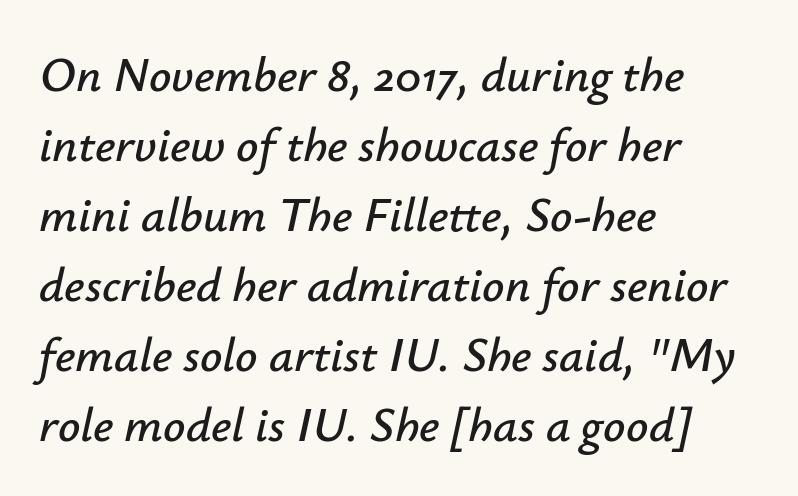
Q: Is the text italic (slanted)? A: Yes, it leans right by about 12 degrees.
Q: Is the text underlined? A: No.
Q: How is the paragraph aligned? A: Left-aligned.
Q: Is the spacing between letters normal or unusually wide? A: Normal.
Q: Is the spacing between lines tight, normal or loose? A: Normal.
Q: Width (condensed, normal, or wide)? A: Normal.
Q: Stroke contrast? A: Low.
Q: x-height? A: Small.
Q: Monospaced? A: No.
